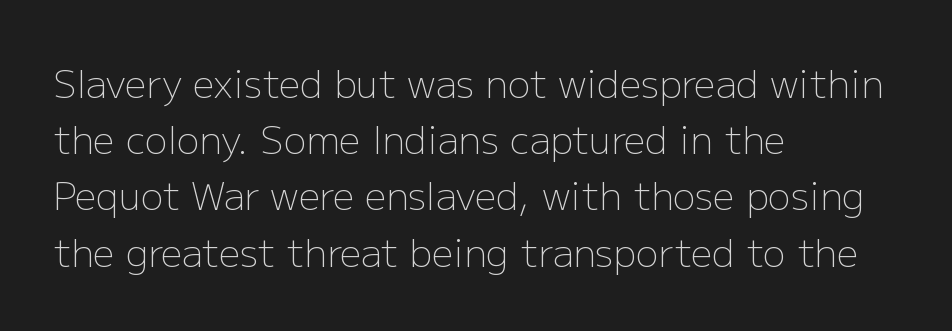
Bold? No — there's no thickening of the strokes. A typesetter would call this proportional, since set widths differ per character. Unmarked baselines from the first word to the last. Line spacing here is normal. Every character sits straight up, as roman type does. The rag falls on the right side of this text block.
